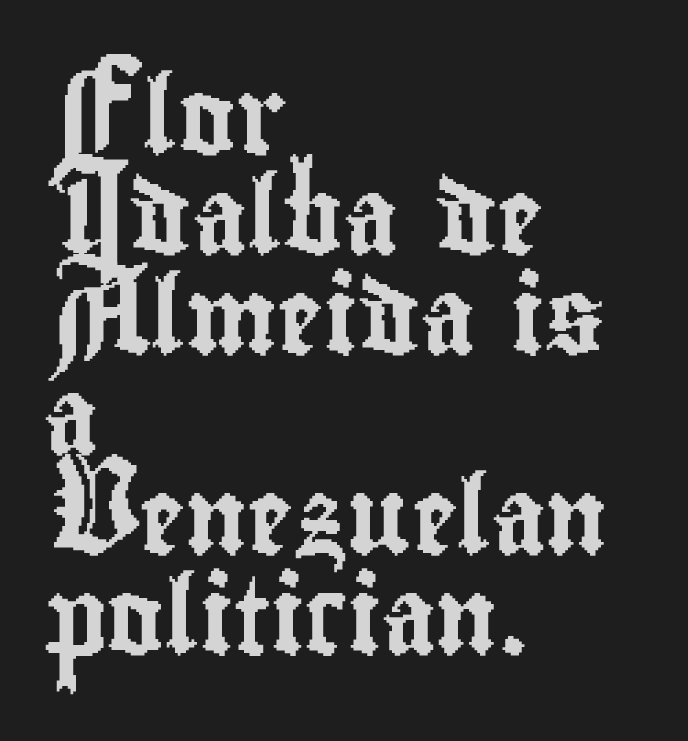
The image shows 77 px condensed sans-serif type, upright; set left-aligned, normal line spacing (1.3x), normal letter spacing, not underlined; low stroke contrast and a small x-height.
